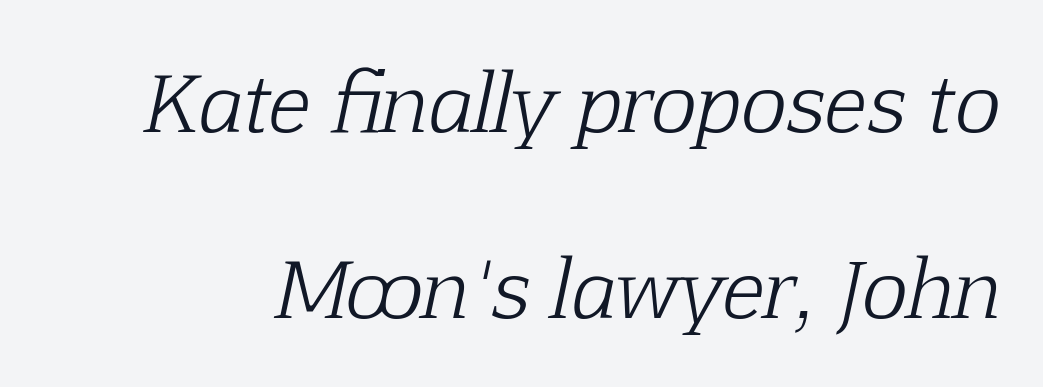
The typeface chosen for these lines features serifs. This sample has the flowing, uneven cadence of proportional lettering. In terms of leading, this rendering errs on the spacious side. The letters are slanted; this is an italic face. Only glyphs here, with clear space below each row.
